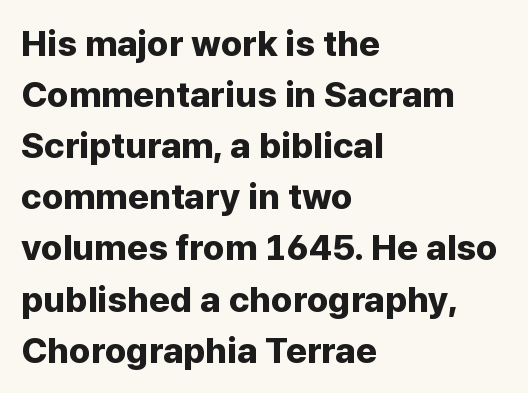
Q: Is the text bold? A: Yes.
Q: Is the text italic (slanted)? A: No, it is upright.
Q: Is the typeface a serif or a sans-serif typeface? A: Sans-serif.
Q: Is the text underlined? A: No.
Q: How is the paragraph aligned? A: Left-aligned.
Q: Is the spacing between letters normal or unusually wide? A: Normal.
Q: Is the spacing between lines tight, normal or loose? A: Normal.
Q: Width (condensed, normal, or wide)? A: Normal.
Q: Stroke contrast? A: Low.
Q: x-height? A: Medium.
Q: Monospaced? A: No.
